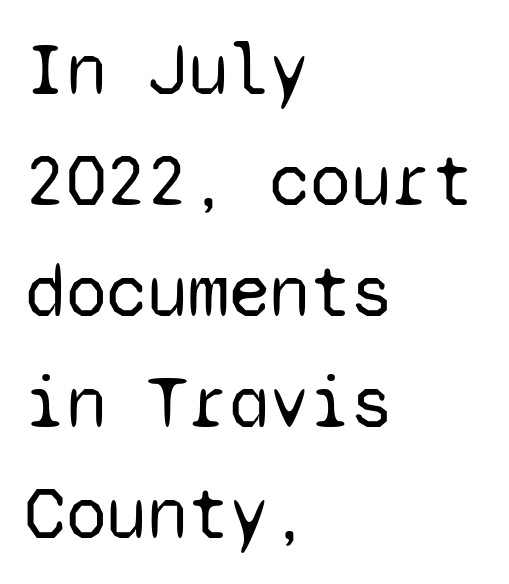
Q: Is the text bold? A: No.
Q: Is the text italic (slanted)? A: No, it is upright.
Q: Is the typeface a serif or a sans-serif typeface? A: Sans-serif.
Q: Is the text underlined? A: No.
Q: How is the paragraph aligned? A: Left-aligned.
Q: Is the spacing between letters normal or unusually wide? A: Normal.
Q: Is the spacing between lines tight, normal or loose? A: Normal.
Q: Width (condensed, normal, or wide)? A: Normal.
Q: Stroke contrast? A: Low.
Q: x-height? A: Medium.
Q: Monospaced? A: Yes.
